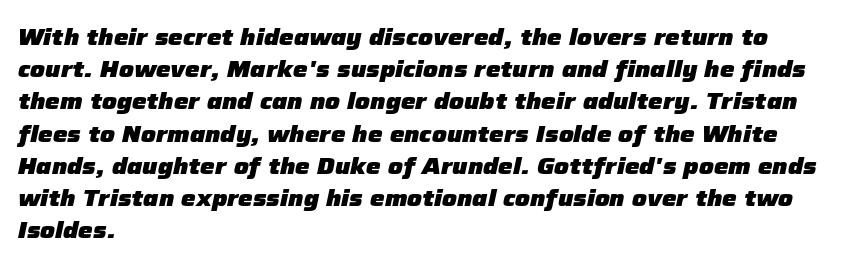
The image shows 23 px bold type, italic (leaning right); set left-aligned, normal line spacing (1.4x), normal letter spacing, not underlined.
